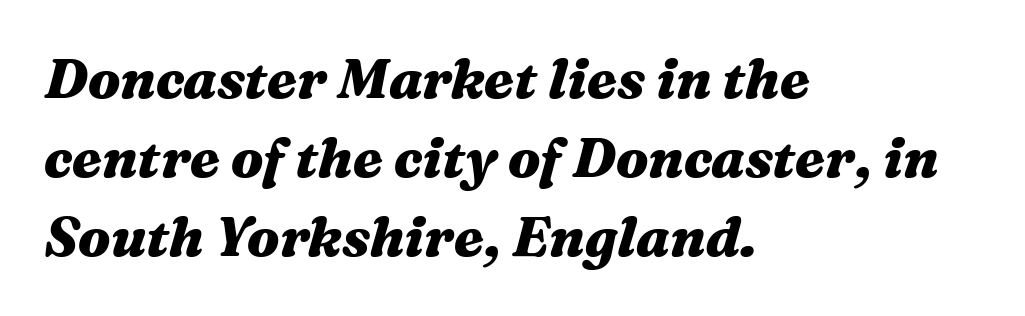
The image shows 55 px heavy, wide type, italic (leaning right); set left-aligned, normal line spacing (1.44x), normal letter spacing, not underlined; medium stroke contrast and a medium x-height.
